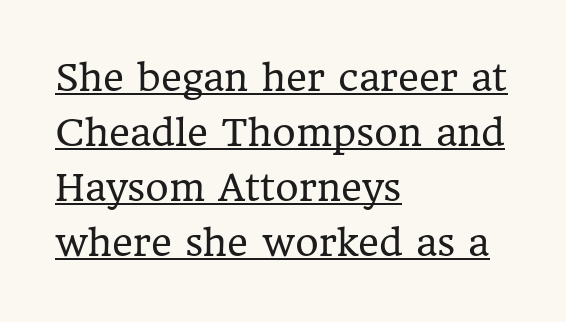
Does the type have serifs? Yes, each stem ends in a small foot. The face used here is rendered with its standard letterfit. A classic flush-left, rag-right setting is used for this passage. This block has exactly the height ordinary leading produces. Does the lettering tilt? It doesn't — this is upright.
